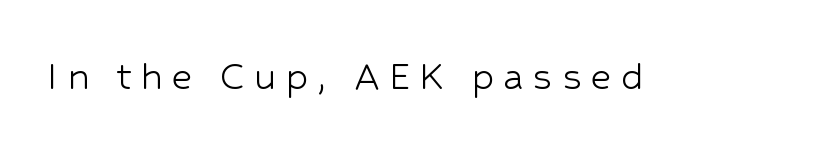
Looks like regular typesetting: each glyph gets only the width it needs. Clear beneath every line of the passage. The typesetting does not lean heavy: it is not bold. The letterforms stand isolated, each surrounded by extra space. The font family rendered here belongs to the sans-serif group.
